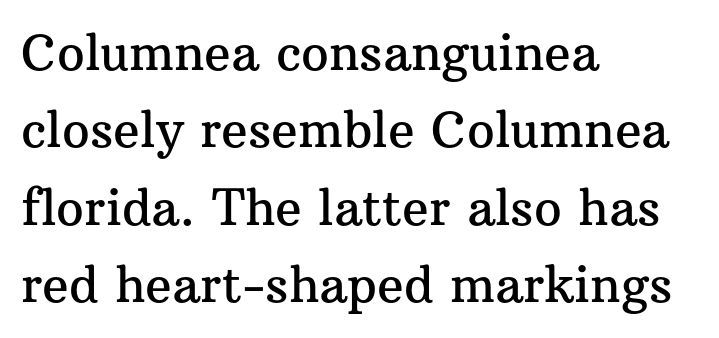
The image shows 49 px serif type, upright; set left-aligned, normal line spacing (1.58x), normal letter spacing, not underlined; medium stroke contrast and a medium x-height.
